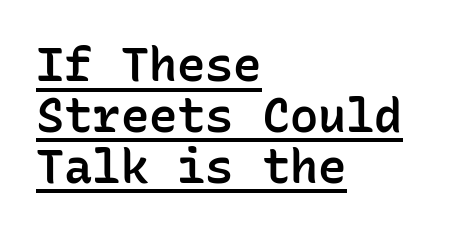
The image shows 47 px semibold sans-serif type, upright, monospaced; set left-aligned, tight line spacing (1.08x), normal letter spacing, underlined; low stroke contrast and a medium x-height.
